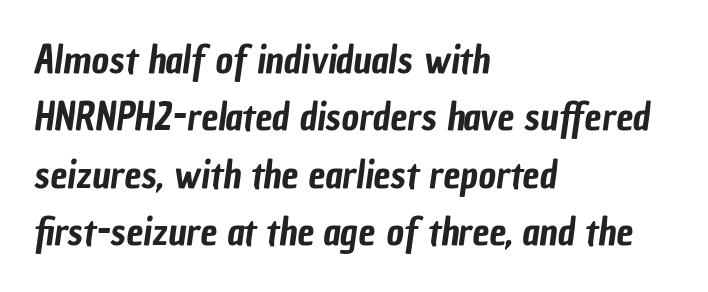
Vertical spacing — default. Alignment: flush left. This rendering features lettering with no underline. Nothing sits at the stroke ends, so this counts as sans-serif. What stands out about the letter spacing? Nothing — it is the standard amount.
